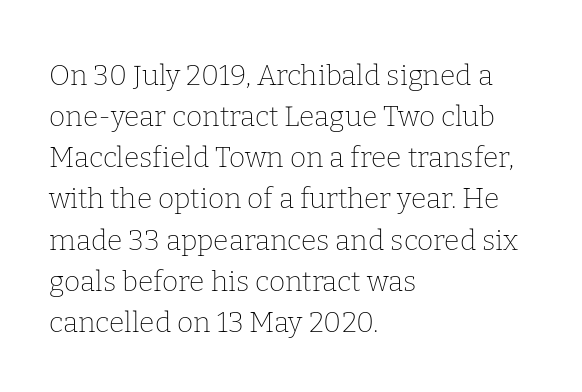
The image shows 28 px thin serif type, upright; set left-aligned, normal line spacing (1.47x), normal letter spacing, not underlined; low stroke contrast and a medium x-height.
